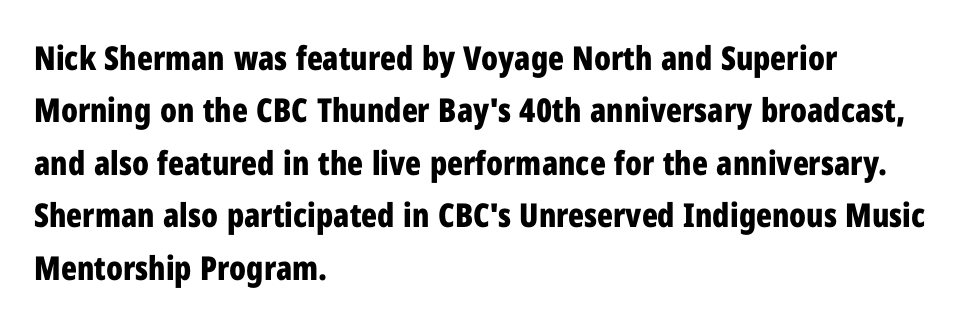
{"serif": "no", "italic": "no", "bold": "yes", "weight": "bold", "width": "condensed", "stroke_contrast": "low", "x_height": "medium", "monospaced": "no", "underline": "no", "align": "left", "line_spacing": "normal", "line_spacing_ratio": 1.59, "letter_spacing": "normal", "letter_spacing_em": 0.0, "glyph_px": 33}
